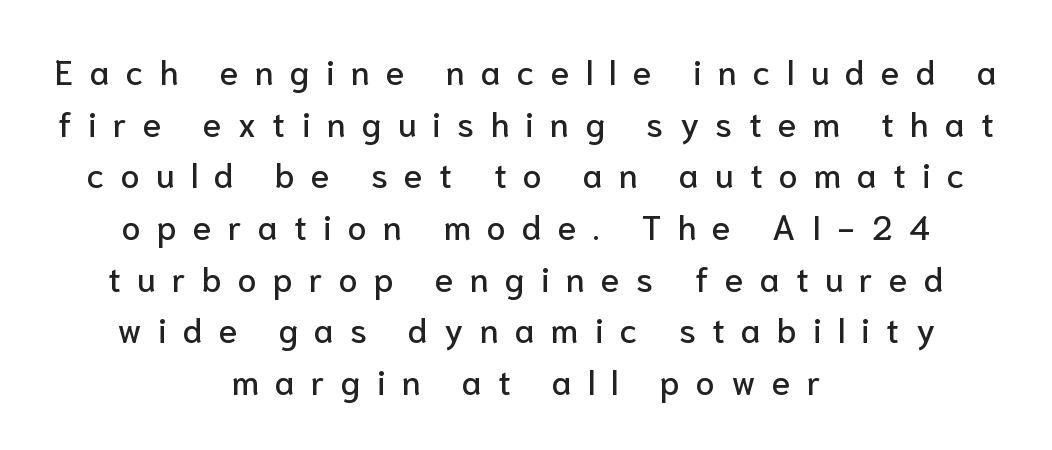
The image shows 34 px sans-serif type, upright; set centered, normal line spacing (1.52x), unusually wide letter spacing (+0.48 em), not underlined; low stroke contrast and a medium x-height.
